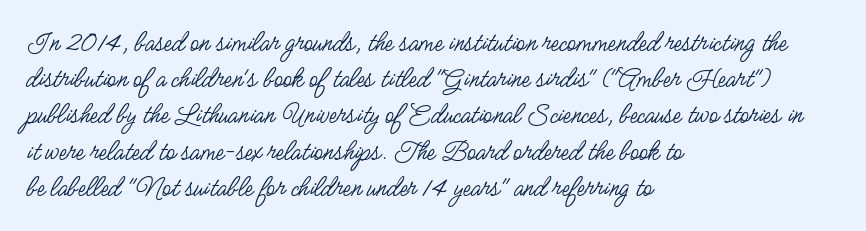
Q: Is the text bold? A: No.
Q: Is the text italic (slanted)? A: Yes.
Q: Is the typeface a serif or a sans-serif typeface? A: Sans-serif.
Q: Is the text underlined? A: No.
Q: How is the paragraph aligned? A: Left-aligned.
Q: Is the spacing between letters normal or unusually wide? A: Normal.
Q: Is the spacing between lines tight, normal or loose? A: Normal.
Q: Width (condensed, normal, or wide)? A: Condensed.
Q: Stroke contrast? A: Low.
Q: x-height? A: Small.
Q: Monospaced? A: No.
